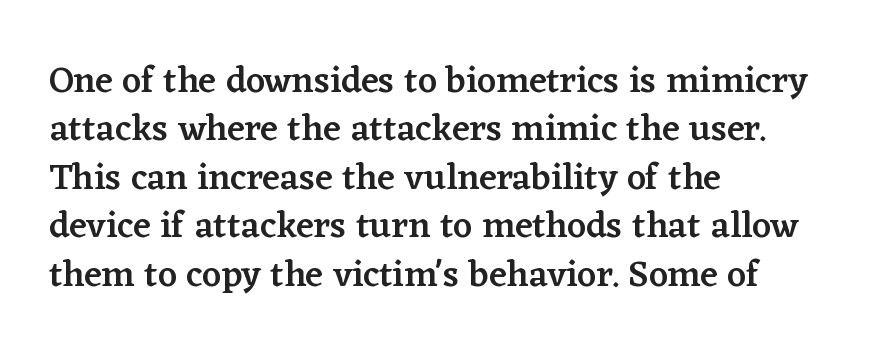
Q: Is the text bold? A: Semi-bold.
Q: Is the text italic (slanted)? A: No, it is upright.
Q: Is the typeface a serif or a sans-serif typeface? A: Serif.
Q: Is the text underlined? A: No.
Q: How is the paragraph aligned? A: Left-aligned.
Q: Is the spacing between letters normal or unusually wide? A: Normal.
Q: Is the spacing between lines tight, normal or loose? A: Normal.
Q: Width (condensed, normal, or wide)? A: Normal.
Q: Stroke contrast? A: Low.
Q: x-height? A: Medium.
Q: Monospaced? A: No.
